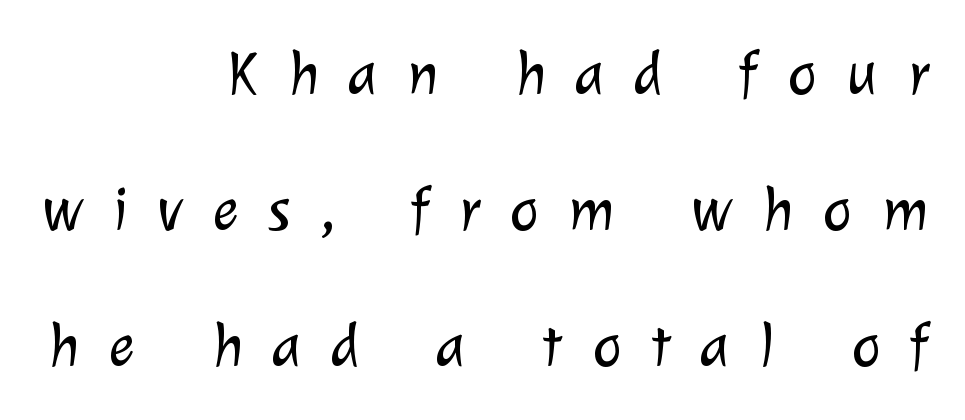
The image shows 62 px light sans-serif type; set right-aligned, loose line spacing (2.19x), unusually wide letter spacing (+0.48 em), not underlined; low stroke contrast and a medium x-height.
